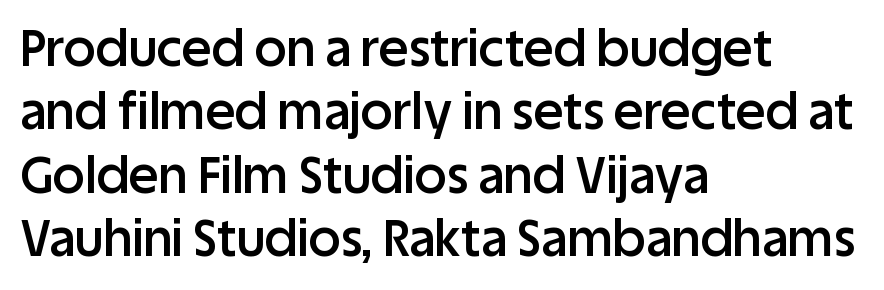
The image shows 50 px semibold sans-serif type, upright; set left-aligned, normal line spacing (1.27x), normal letter spacing, not underlined; low stroke contrast and a large x-height.
